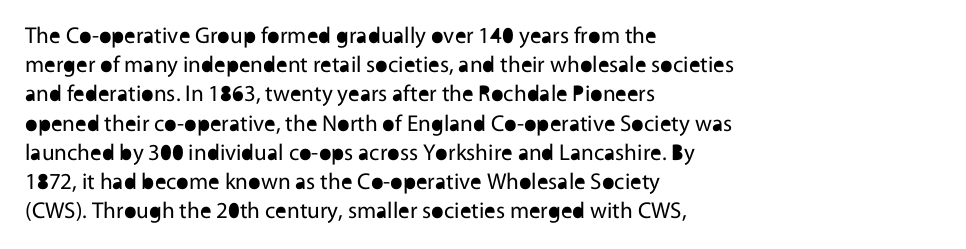
Nothing unusual about the tracking: characters are spaced as the font intends. Caption: multi-line text, flush left, ragged right. How would I describe the line gaps? Plain and ordinary. Unbolded letterforms with no extra heft.
